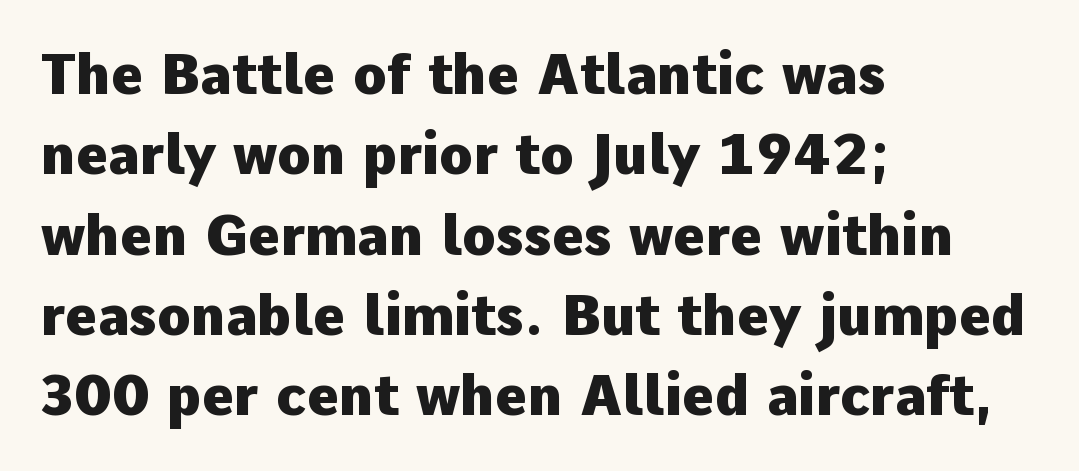
The image shows 55 px heavy sans-serif type, upright; set left-aligned, normal line spacing (1.46x), normal letter spacing, not underlined; low stroke contrast and a medium x-height.
